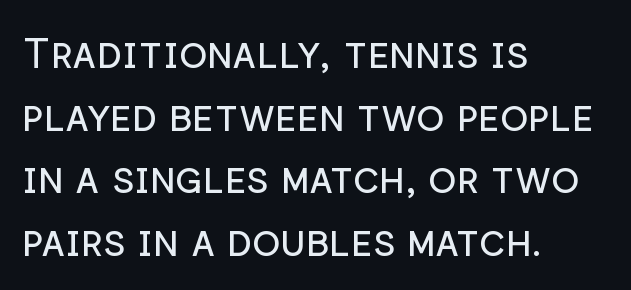
{"serif": "no", "italic": "no", "bold": "no", "weight": "regular", "width": "normal", "stroke_contrast": "low", "x_height": "medium", "monospaced": "no", "underline": "no", "align": "left", "line_spacing": "normal", "line_spacing_ratio": 1.49, "letter_spacing": "normal", "letter_spacing_em": 0.0, "glyph_px": 42}
